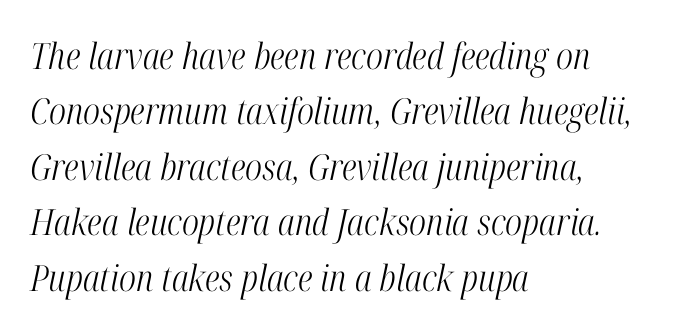
The image shows 36 px light, condensed serif type, italic (leaning right); set left-aligned, normal line spacing (1.54x), normal letter spacing, not underlined; high stroke contrast and a medium x-height.
